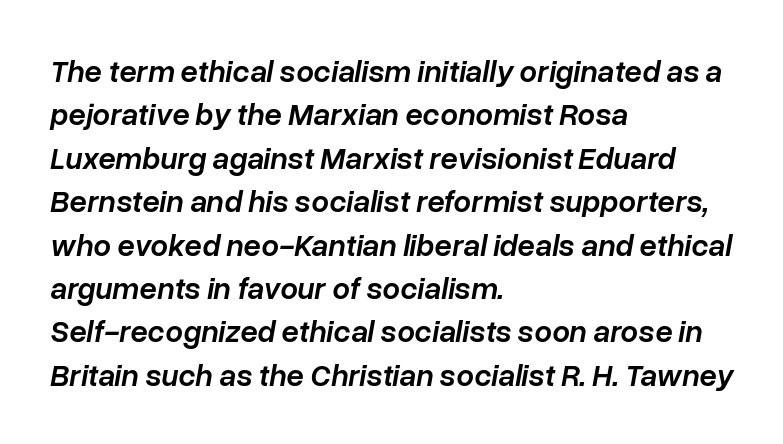
A typesetter would call this leading conventional body-copy spacing. There is no visible air inserted between adjacent glyphs. Stroke thickness is moderately raised; the sample reads as semibold. The lettering tilts uniformly, giving the passage an italic look. In CSS terms this would be text-align: left.
